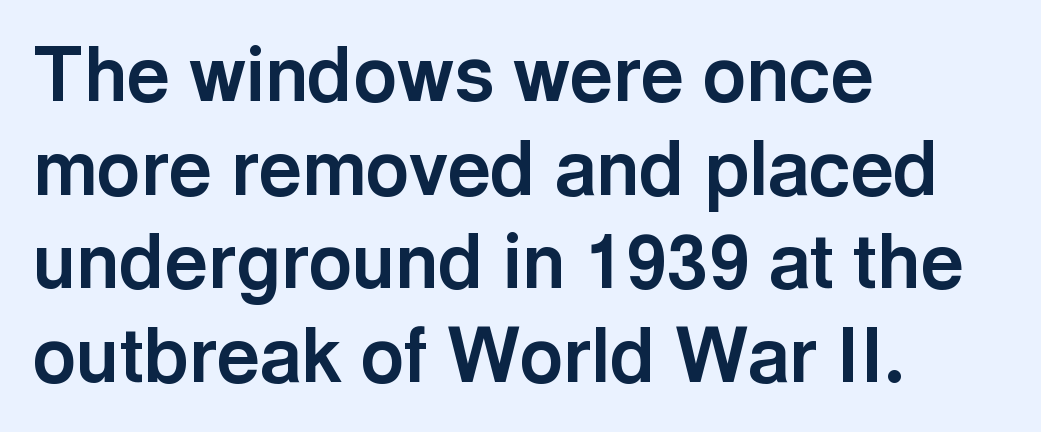
The image shows 75 px bold sans-serif type, upright; set left-aligned, normal line spacing (1.25x), normal letter spacing, not underlined; a medium x-height.
